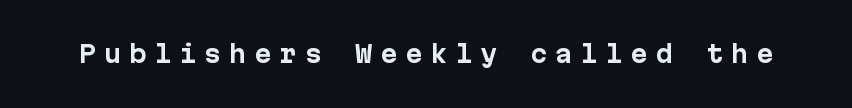
Plenty of ink on the page — the face is bold. The passage shown is not underscored anywhere. Loose tracking; the words dissolve into strings of separated letters. The letters stand upright; this is a roman face.
